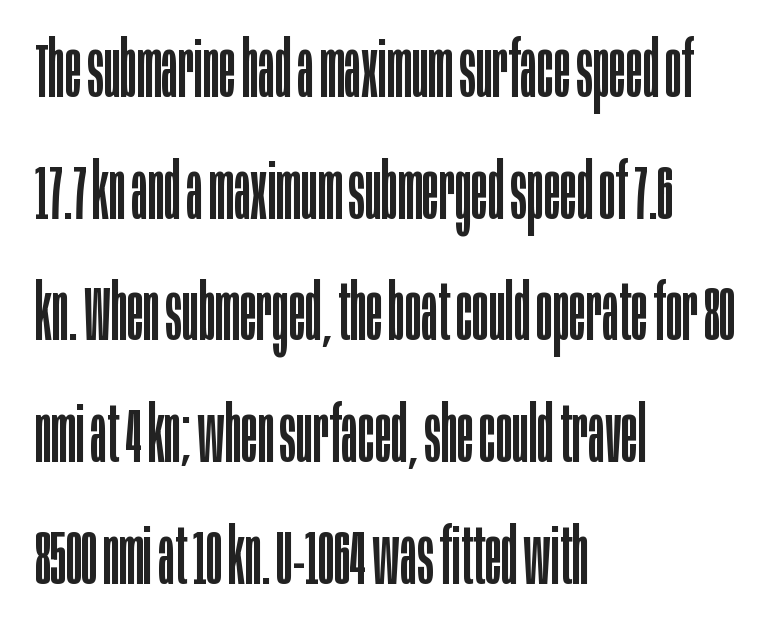
{"serif": "no", "italic": "no", "bold": "no", "weight": "regular", "width": "condensed", "stroke_contrast": "low", "x_height": "large", "monospaced": "no", "underline": "no", "align": "left", "line_spacing": "normal", "line_spacing_ratio": 1.58, "letter_spacing": "normal", "letter_spacing_em": 0.0, "glyph_px": 77}
